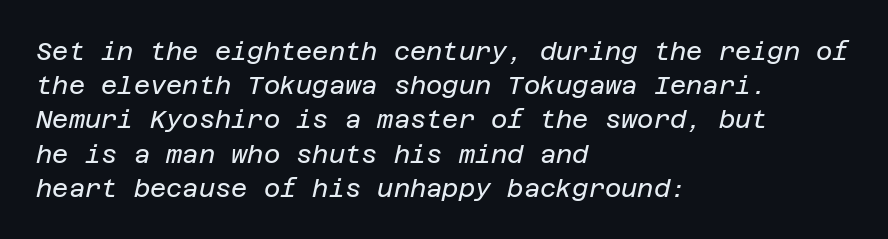
Does the leading feel generous? No, just average. Underline: absent. Students, note that the glyphs here touch the page at normal intervals. A student would call this left alignment; a typographer would say flush left, rag right.
